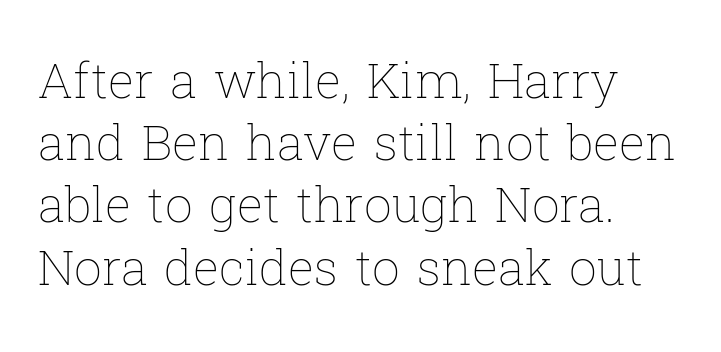
{"italic": "no", "bold": "no", "weight": "thin", "width": "normal", "stroke_contrast": "low", "x_height": "medium", "monospaced": "no", "underline": "no", "align": "left", "line_spacing": "normal", "line_spacing_ratio": 1.27, "letter_spacing": "normal", "letter_spacing_em": 0.0, "glyph_px": 49}
